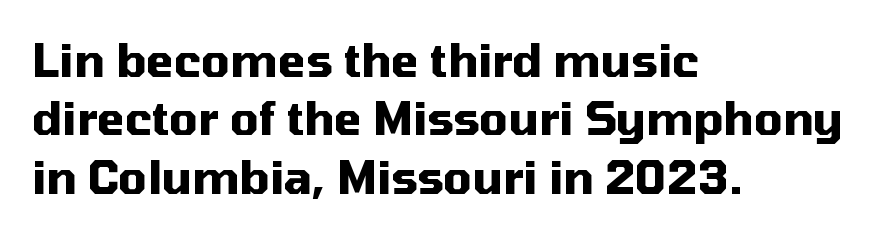
{"serif": "no", "italic": "no", "bold": "yes", "weight": "heavy", "width": "normal", "stroke_contrast": "medium", "x_height": "medium", "monospaced": "no", "underline": "no", "align": "left", "line_spacing": "normal", "line_spacing_ratio": 1.3, "letter_spacing": "normal", "letter_spacing_em": 0.0, "glyph_px": 45}
